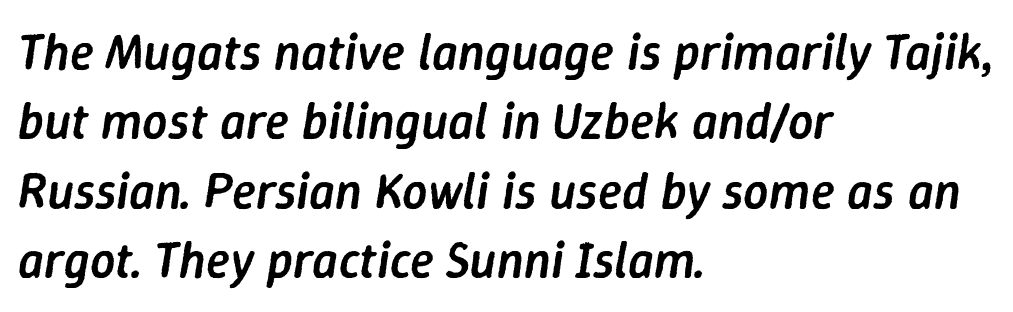
This block has exactly the height ordinary leading produces. Proportional: the letters do not fall into vertical columns. This sample is left-justified, so line endings fall wherever the words run out. Caption: standard tracking, unaltered. Check under the words: just untouched page. A somewhat darkened texture: the type is semibold rather than bold.
